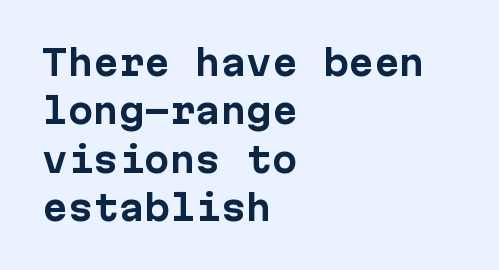
Q: Is the text bold? A: Yes.
Q: Is the text italic (slanted)? A: No, it is upright.
Q: Is the typeface a serif or a sans-serif typeface? A: Sans-serif.
Q: Is the text underlined? A: No.
Q: How is the paragraph aligned? A: Left-aligned.
Q: Is the spacing between letters normal or unusually wide? A: Normal.
Q: Is the spacing between lines tight, normal or loose? A: Normal.
Q: Width (condensed, normal, or wide)? A: Normal.
Q: Stroke contrast? A: Low.
Q: x-height? A: Medium.
Q: Monospaced? A: Yes.
